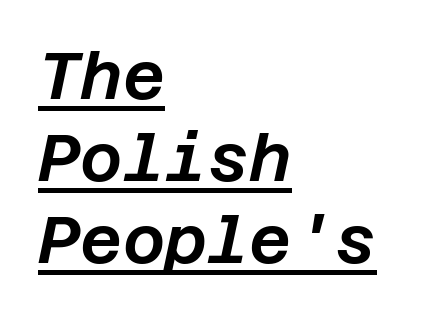
Q: Is the text italic (slanted)? A: Yes, it leans right by about 12 degrees.
Q: Is the text underlined? A: Yes.
Q: How is the paragraph aligned? A: Left-aligned.
Q: Is the spacing between letters normal or unusually wide? A: Normal.
Q: Is the spacing between lines tight, normal or loose? A: Normal.
Q: Width (condensed, normal, or wide)? A: Normal.
Q: Stroke contrast? A: Low.
Q: x-height? A: Large.
